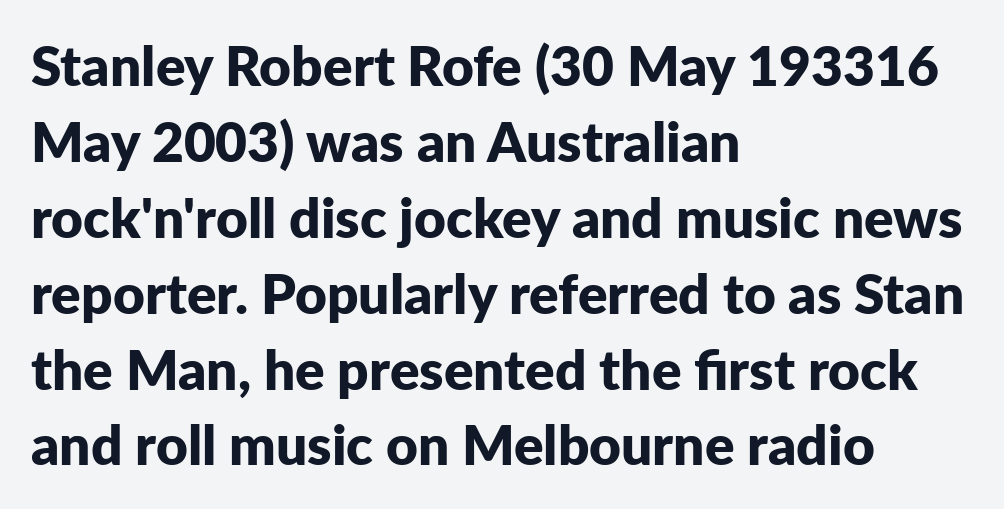
Q: Is the text bold? A: Yes.
Q: Is the text italic (slanted)? A: No, it is upright.
Q: Is the typeface a serif or a sans-serif typeface? A: Sans-serif.
Q: Is the text underlined? A: No.
Q: How is the paragraph aligned? A: Left-aligned.
Q: Is the spacing between letters normal or unusually wide? A: Normal.
Q: Is the spacing between lines tight, normal or loose? A: Normal.
Q: Width (condensed, normal, or wide)? A: Normal.
Q: Stroke contrast? A: Low.
Q: x-height? A: Medium.
Q: Monospaced? A: No.
